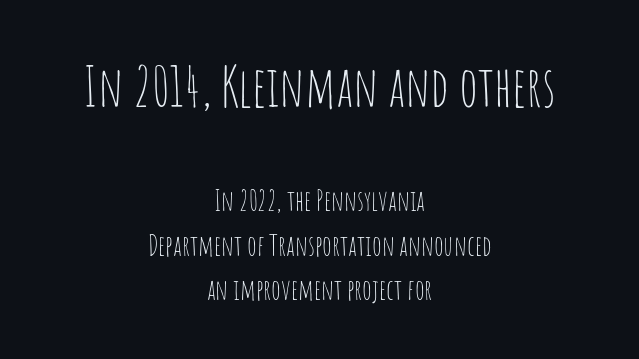
The image shows 55 px thin, condensed sans-serif type, upright; set centered, normal line spacing (1.59x), normal letter spacing, not underlined; the first (top) block is 1.96x larger; low stroke contrast and a large x-height.
